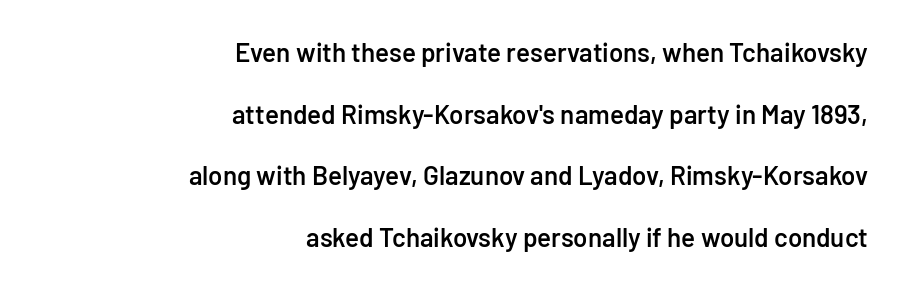
The passage shown is semibold, sitting just below true bold. Layout note: lines flush right. The zone under the glyphs is completely vacant. When letters stand straight like this, we call the style roman or upright.
